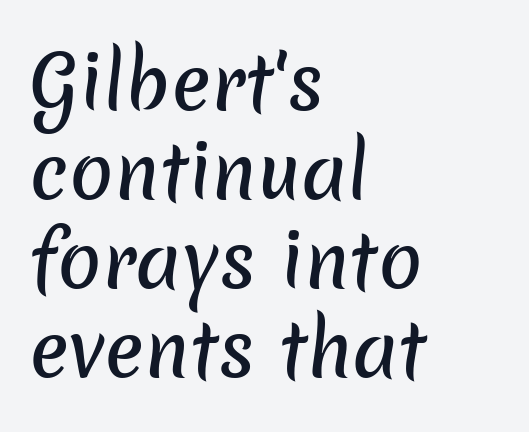
{"serif": "no", "width": "normal", "stroke_contrast": "low", "x_height": "medium", "monospaced": "no", "underline": "no", "align": "left", "line_spacing_ratio": 1.22, "letter_spacing": "normal", "letter_spacing_em": 0.0, "glyph_px": 73}
